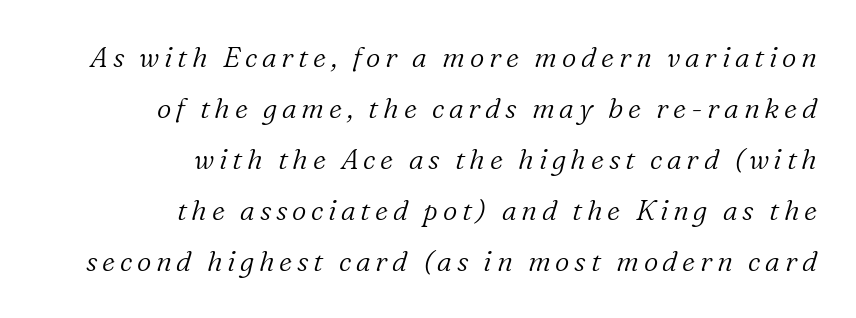
Q: Is the text bold? A: No.
Q: Is the text italic (slanted)? A: Yes, it leans right by about 16 degrees.
Q: Is the typeface a serif or a sans-serif typeface? A: Serif.
Q: Is the text underlined? A: No.
Q: How is the paragraph aligned? A: Right-aligned.
Q: Width (condensed, normal, or wide)? A: Normal.
Q: Stroke contrast? A: Low.
Q: x-height? A: Medium.
Q: Monospaced? A: No.
